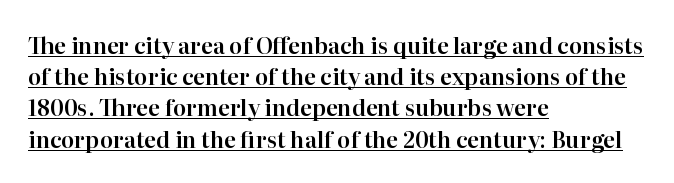
Line spacing here is normal. The glyphs are accompanied by a horizontal stroke just below them. Italic: no, the glyphs are upright roman. The rendering anchors every line to the left-hand side. Characters follow at the spacing the type designer built in.
